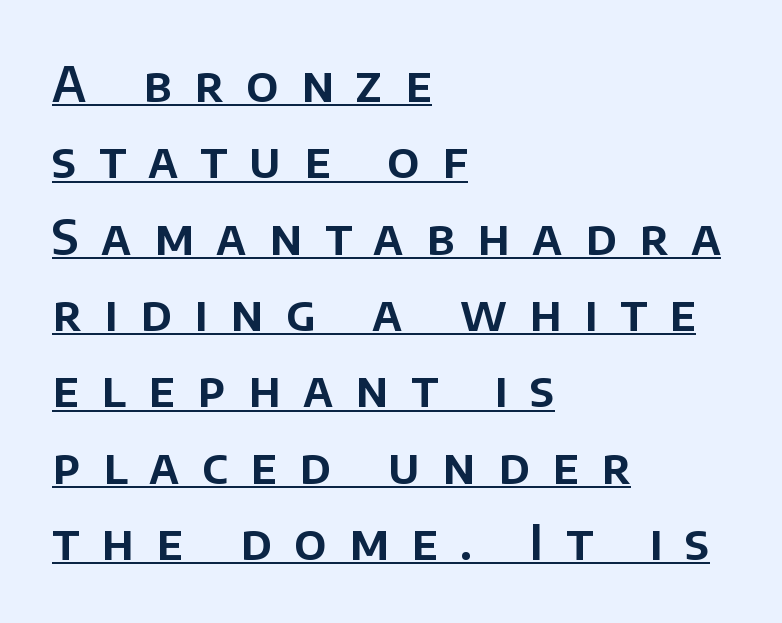
Q: Is the text italic (slanted)? A: No, it is upright.
Q: Is the typeface a serif or a sans-serif typeface? A: Sans-serif.
Q: Is the text underlined? A: Yes.
Q: How is the paragraph aligned? A: Left-aligned.
Q: Is the spacing between letters normal or unusually wide? A: Unusually wide.
Q: Is the spacing between lines tight, normal or loose? A: Normal.
Q: Width (condensed, normal, or wide)? A: Normal.
Q: Stroke contrast? A: Low.
Q: x-height? A: Large.
Q: Monospaced? A: No.
